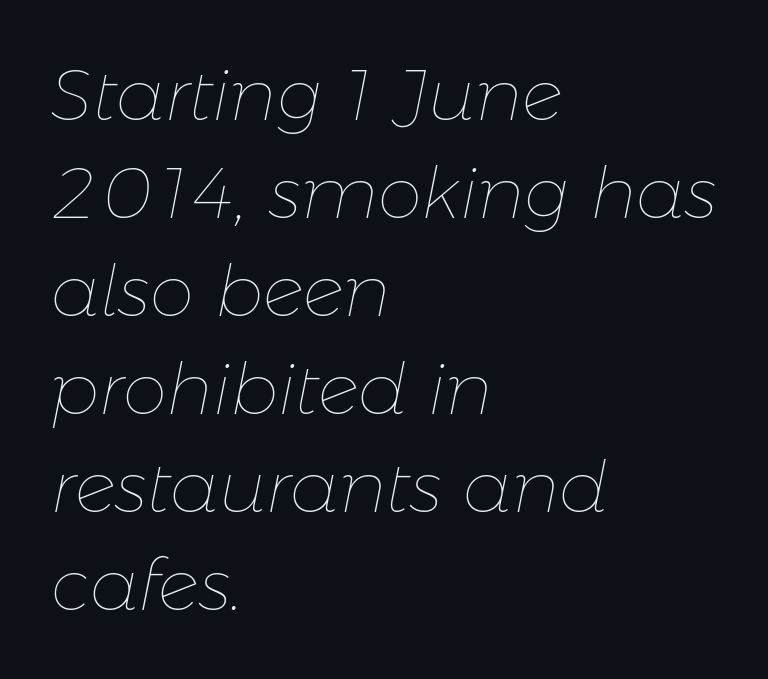
The image shows 71 px thin type, italic (leaning right); set left-aligned, normal line spacing (1.38x), normal letter spacing, not underlined; low stroke contrast and a medium x-height.
